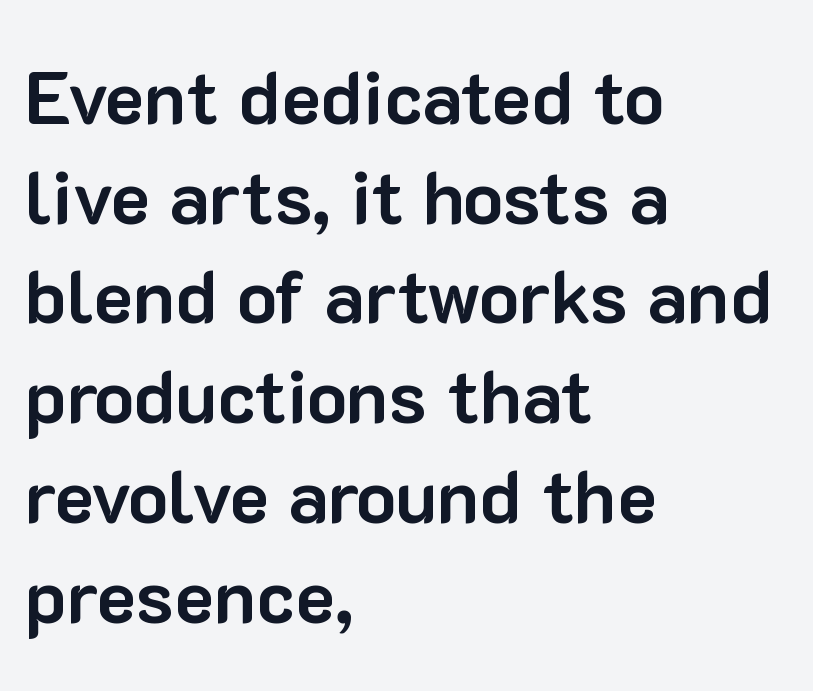
Evenly set lines give the paragraph a standard silhouette. The face used here is rendered with its standard letterfit. The letters carry no serifs — their stems end cleanly without finishing strokes. The type sits square on the baseline with zero lean.
